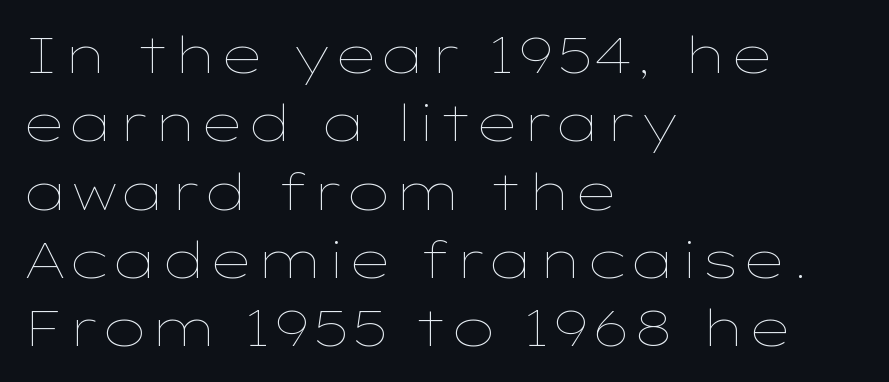
Students, note that the glyphs here touch the page at normal intervals. Spacing verdict: proportional, widths tailored to each character. Summary of vertical rhythm: regular, with standard interline spacing. Where is the straight margin? On the left. The lettering holds an erect, upright posture throughout.
